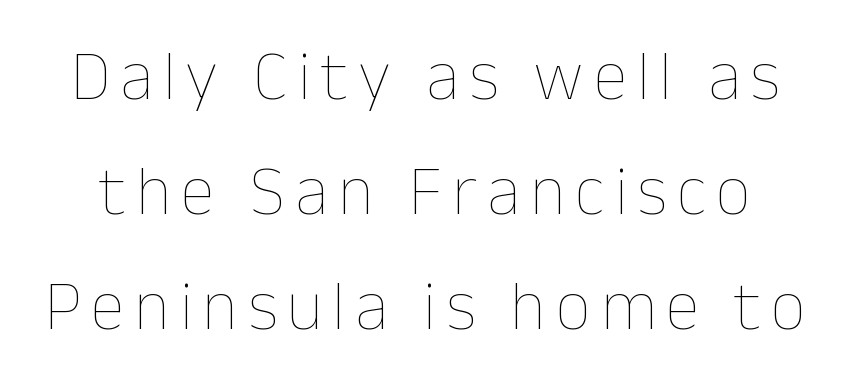
The passage shown is not bold in any degree. Regarding leading, the lines here are spaced in the standard way. Letters rest on an invisible, unmarked baseline. Notice how the stems are strictly vertical — no italics here. Varying glyph widths throughout — classic text-font behaviour.
